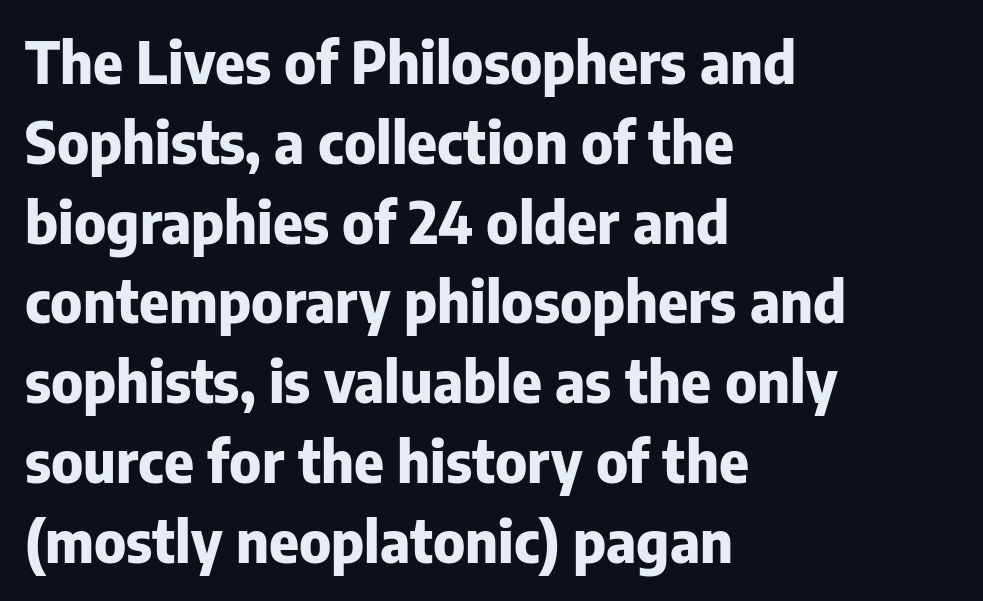
The image shows 57 px heavy sans-serif type, upright; set left-aligned, normal line spacing (1.4x), normal letter spacing, not underlined; low stroke contrast and a medium x-height.
